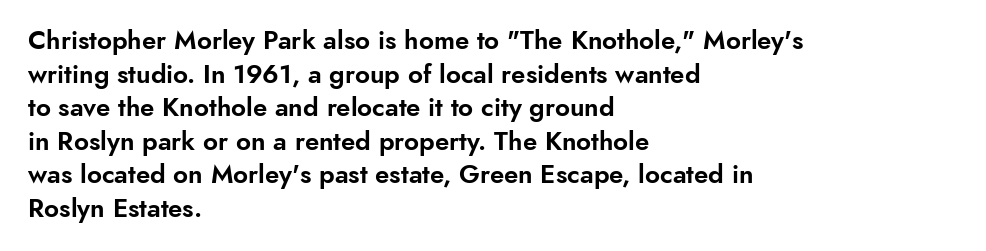
The zone under the glyphs is completely vacant. Line starts are locked; line ends wander. Look at the tracking — it's just the regular setting, nothing added. Horizontal bands of white between lines are of average thickness.
